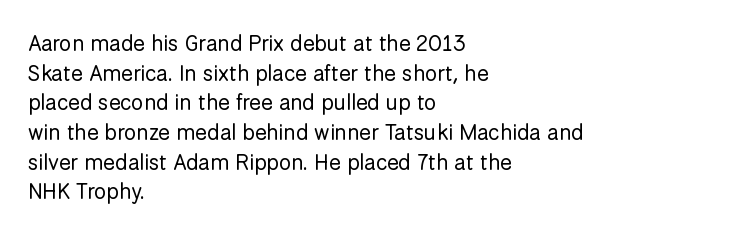
Q: Is the text bold? A: No.
Q: Is the text italic (slanted)? A: No, it is upright.
Q: Is the text underlined? A: No.
Q: How is the paragraph aligned? A: Left-aligned.
Q: Is the spacing between letters normal or unusually wide? A: Normal.
Q: Is the spacing between lines tight, normal or loose? A: Normal.
